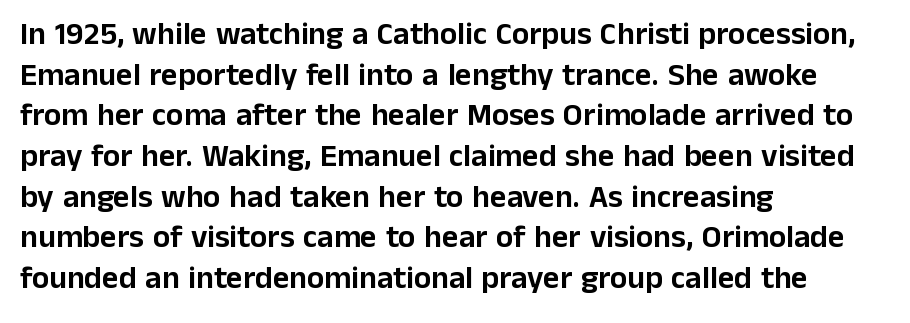
Type without underlining. Does extra space separate the letters? No, they use regular spacing. How would I describe the line gaps? Plain and ordinary. The passage shown is typeset with a sans-serif family. Do the characters align in a grid? No, the font is proportional. Is the block centered? No — it sits flush against the left margin.
